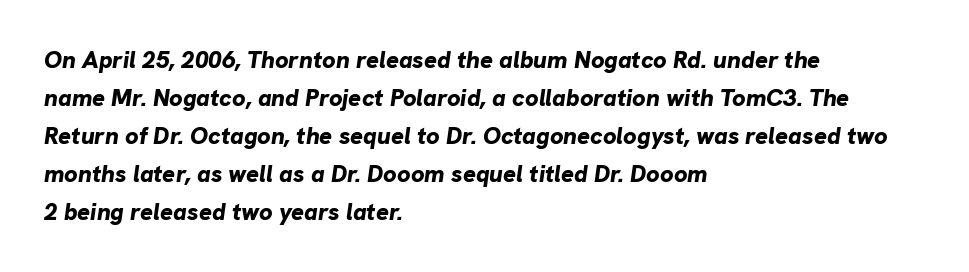
The image shows 24 px bold type, italic (leaning right); set left-aligned, normal line spacing (1.58x), normal letter spacing, not underlined.
